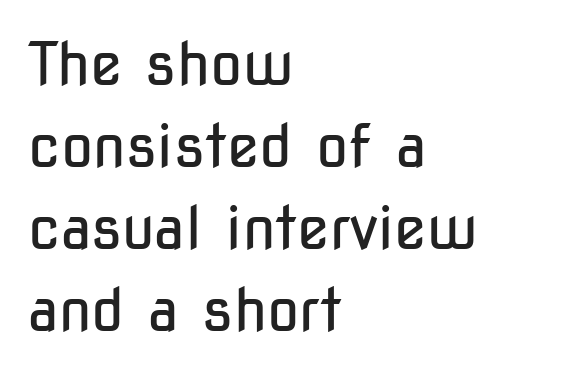
The characters display no serif detailing; their extremities are plain. The zone under the glyphs is completely vacant. These lines are rendered in a variable-pitch font. Typeset ragged right — the left edge is the straight one. Whoever set this chose a conventional vertical rhythm. If you drew a line through each stem, it would be perfectly vertical.
